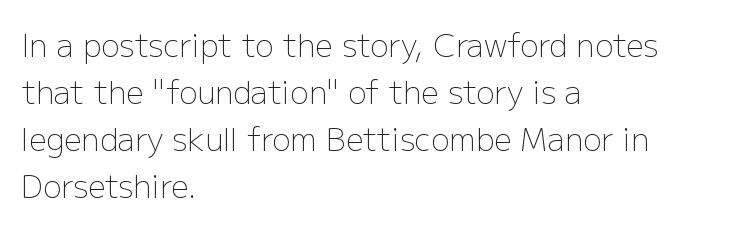
The image shows 31 px light sans-serif type, upright; set left-aligned, normal line spacing (1.52x), normal letter spacing, not underlined; low stroke contrast and a medium x-height.
